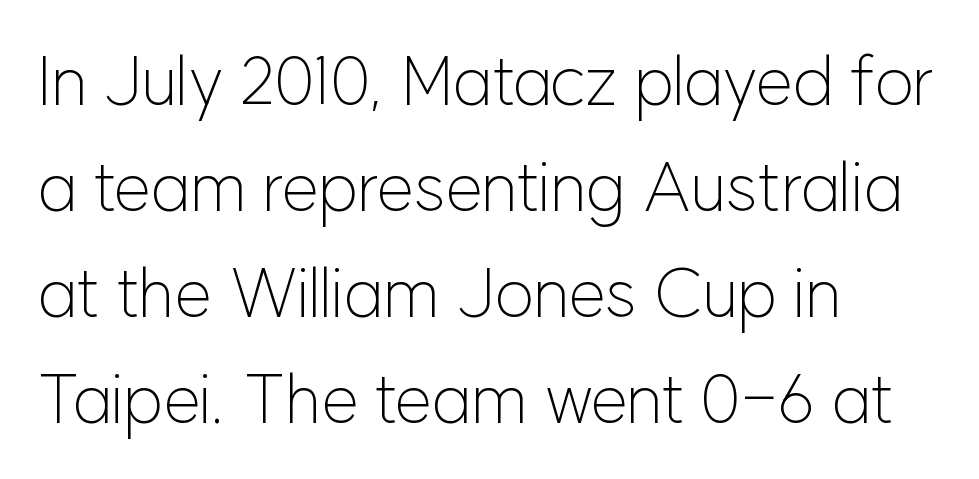
Clear beneath every line of the passage. Does extra space separate the letters? No, they use regular spacing. Do the characters align in a grid? No, the font is proportional. Weight class: somewhere from thin through regular. Characters remain perfectly vertical along every line.
